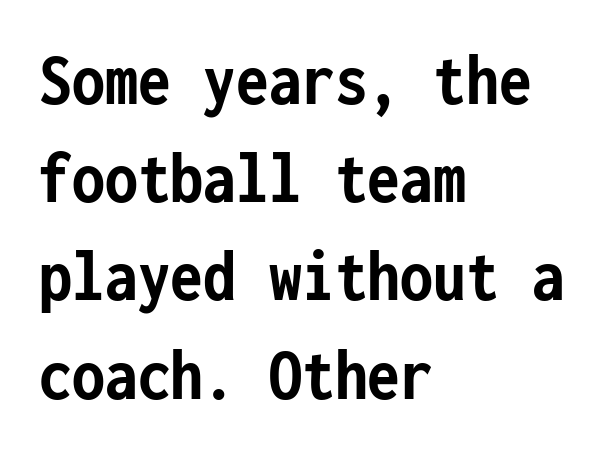
{"serif": "no", "italic": "no", "bold": "yes", "weight": "semibold", "width": "condensed", "stroke_contrast": "low", "x_height": "medium", "monospaced": "yes", "underline": "no", "align": "left", "line_spacing": "normal", "line_spacing_ratio": 1.31, "letter_spacing": "normal", "letter_spacing_em": 0.0, "glyph_px": 75}
